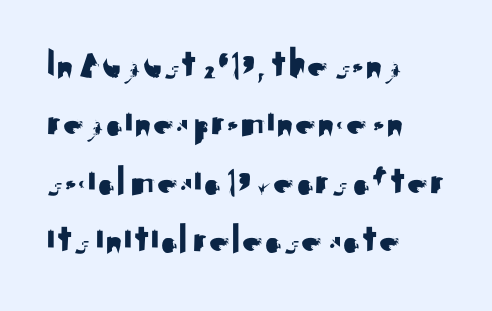
The image shows 42 px sans-serif type, upright; set left-aligned, normal line spacing (1.39x), normal letter spacing, not underlined; medium stroke contrast and a small x-height.
